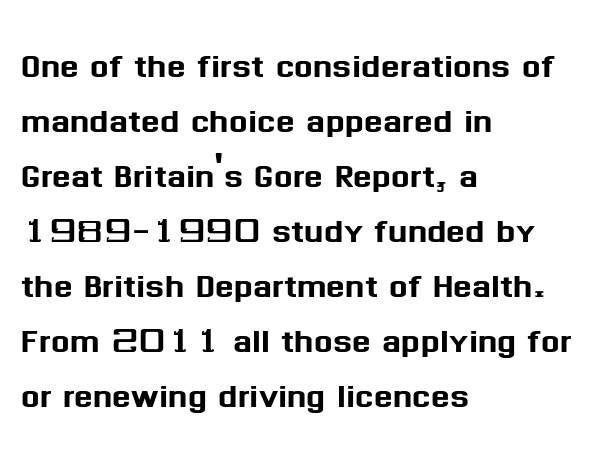
{"serif": "no", "italic": "no", "width": "normal", "stroke_contrast": "medium", "x_height": "medium", "monospaced": "no", "underline": "no", "align": "left", "line_spacing": "normal", "line_spacing_ratio": 1.25, "letter_spacing": "normal", "letter_spacing_em": 0.0, "glyph_px": 44}
